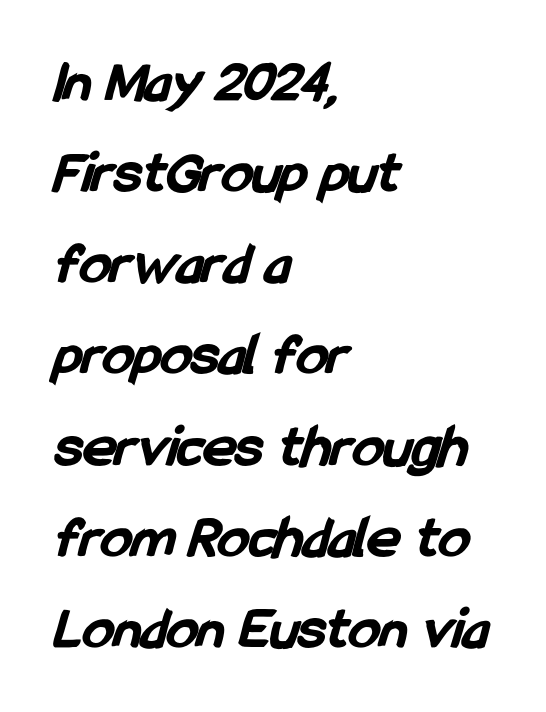
The image shows 62 px bold, condensed sans-serif type; set left-aligned, normal line spacing (1.47x), normal letter spacing, not underlined; low stroke contrast and a medium x-height.
